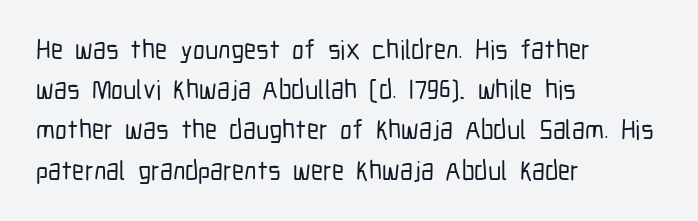
{"italic": "no", "underline": "no", "align": "left", "line_spacing": "normal", "line_spacing_ratio": 1.49, "letter_spacing": "normal", "letter_spacing_em": 0.0, "glyph_px": 27}
